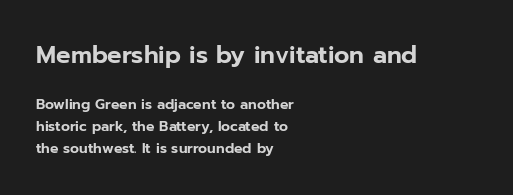
The image shows 24 px text type, upright; set left-aligned, normal line spacing (1.57x), normal letter spacing, not underlined; the first (top) block is 1.71x larger.
